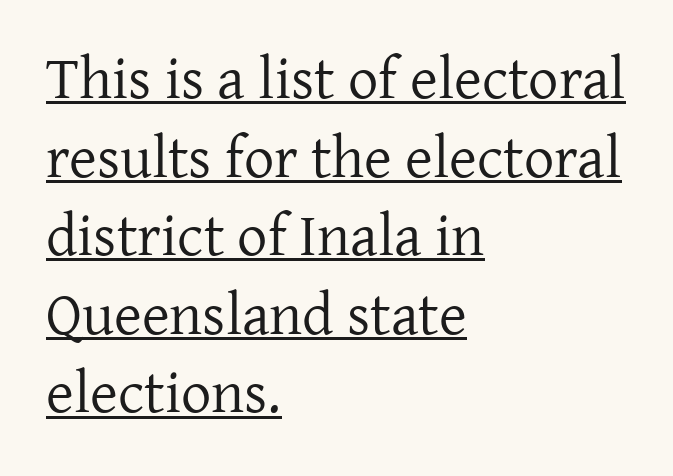
What stands out about the letter spacing? Nothing — it is the standard amount. Is this a sans? No — the strokes have serifs. Upright lettering throughout. Successive baselines arrive at the customary interval.
